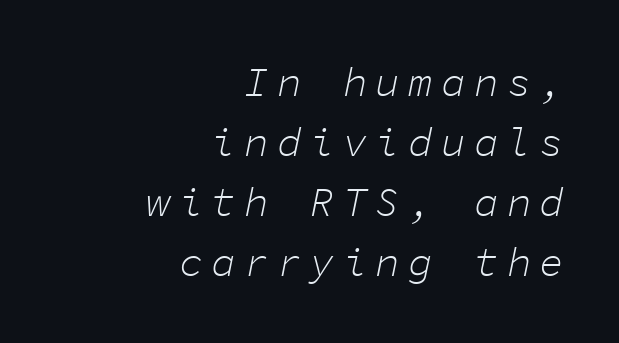
{"italic": "yes", "lean": "right", "slant_degrees": 11, "bold": "no", "weight": "light", "width": "normal", "stroke_contrast": "low", "x_height": "medium", "monospaced": "yes", "underline": "no", "align": "right", "line_spacing": "normal", "line_spacing_ratio": 1.46, "letter_spacing": "wide", "letter_spacing_em": 0.2, "glyph_px": 41}
